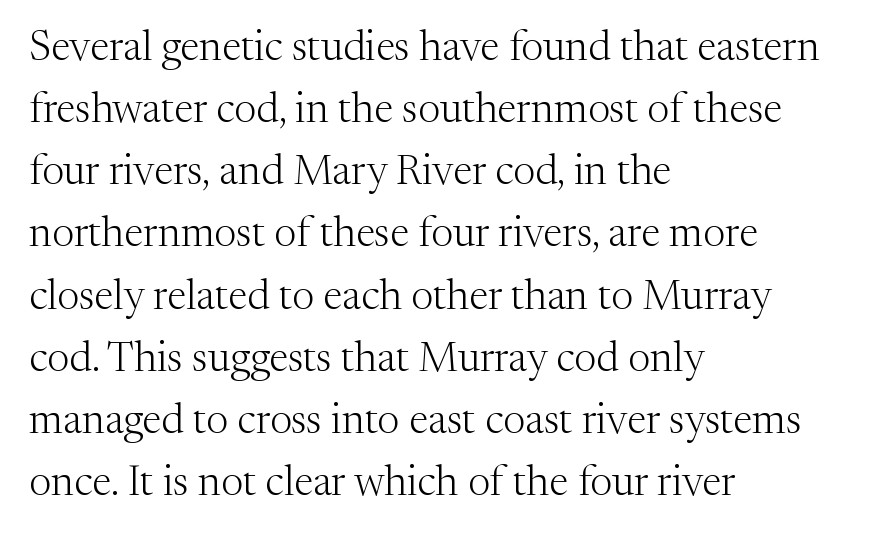
A typesetter would call this zero additional tracking. No italicization has been applied; the sample stays upright. The passage shown is typeset with a serif family. Note the varied advance widths — an 'i' is clearly narrower than an 'm'.
